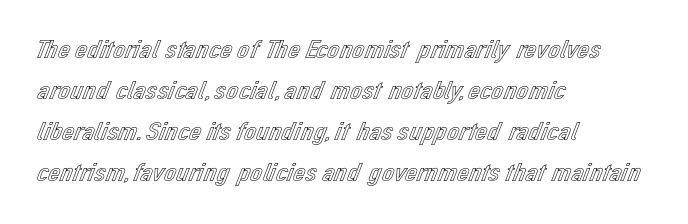
Q: Is the text italic (slanted)? A: Yes.
Q: Is the text underlined? A: No.
Q: How is the paragraph aligned? A: Left-aligned.
Q: Is the spacing between letters normal or unusually wide? A: Normal.
Q: Is the spacing between lines tight, normal or loose? A: Normal.
